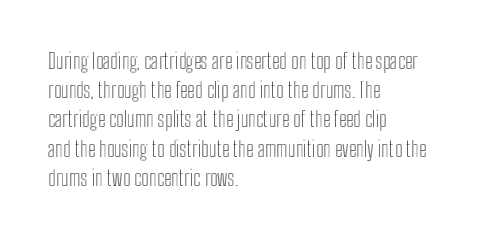
The image shows 21 px text type, upright; set left-aligned, normal line spacing (1.39x), normal letter spacing, not underlined.
